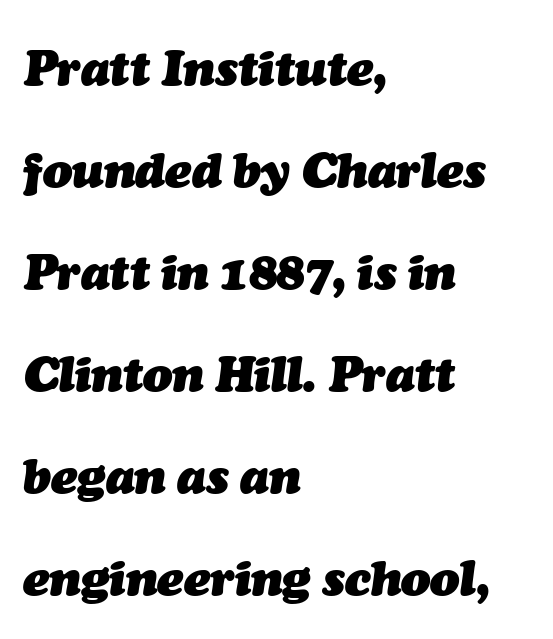
{"italic": "yes", "lean": "right", "slant_degrees": 7, "bold": "yes", "weight": "heavy", "width": "normal", "stroke_contrast": "medium", "x_height": "medium", "monospaced": "no", "underline": "no", "align": "left", "line_spacing": "loose", "line_spacing_ratio": 2.08, "letter_spacing": "normal", "letter_spacing_em": 0.0, "glyph_px": 49}
